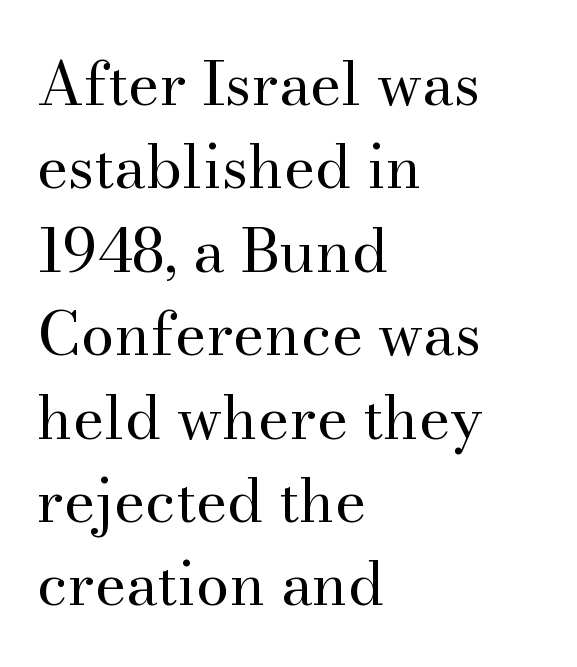
Nobody drew a line under any word here. Visually the block forms a straight wall on the left and a jagged coastline on the right. There is no visible air inserted between adjacent glyphs. This is roman type, the default non-slanted kind. Typographically, this falls in the serif category. Reading down the column, the eye jumps a familiar distance to each next line.
